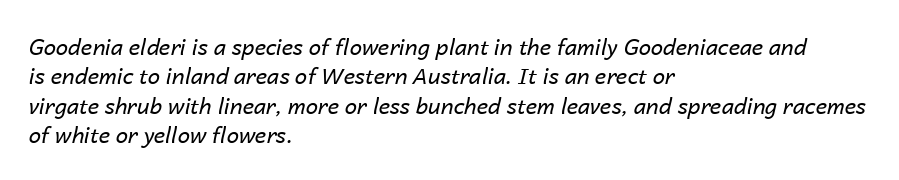
These lines keep a tight, regular rhythm from letter to letter. Heft: none added — not bold. Does the lettering tilt? It does — this is italic. A student would call this left alignment; a typographer would say flush left, rag right.
